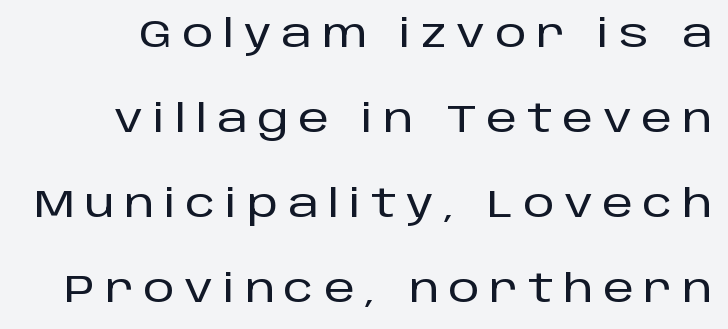
{"serif": "no", "italic": "no", "width": "normal", "stroke_contrast": "low", "x_height": "large", "monospaced": "no", "underline": "no", "line_spacing": "loose", "line_spacing_ratio": 2.18, "letter_spacing": "wide", "letter_spacing_em": 0.25, "glyph_px": 39}
